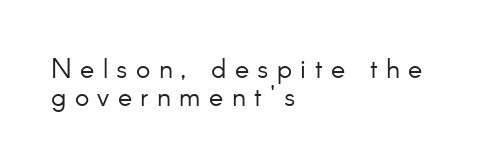
The horizontal fit of the characters is loose and conspicuously gappy. You could barely slide anything between these rows. If you drew a line through each stem, it would be perfectly vertical. Every row of glyphs begins at an identical x-position on the left.
